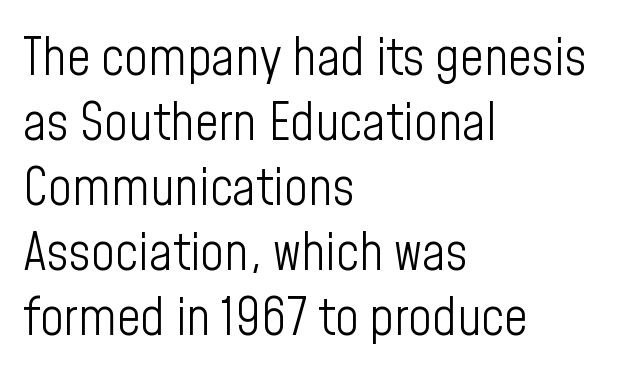
Q: Is the text bold? A: No.
Q: Is the text italic (slanted)? A: No, it is upright.
Q: Is the typeface a serif or a sans-serif typeface? A: Sans-serif.
Q: Is the text underlined? A: No.
Q: How is the paragraph aligned? A: Left-aligned.
Q: Is the spacing between letters normal or unusually wide? A: Normal.
Q: Is the spacing between lines tight, normal or loose? A: Normal.
Q: Width (condensed, normal, or wide)? A: Condensed.
Q: Stroke contrast? A: Low.
Q: x-height? A: Medium.
Q: Monospaced? A: No.
